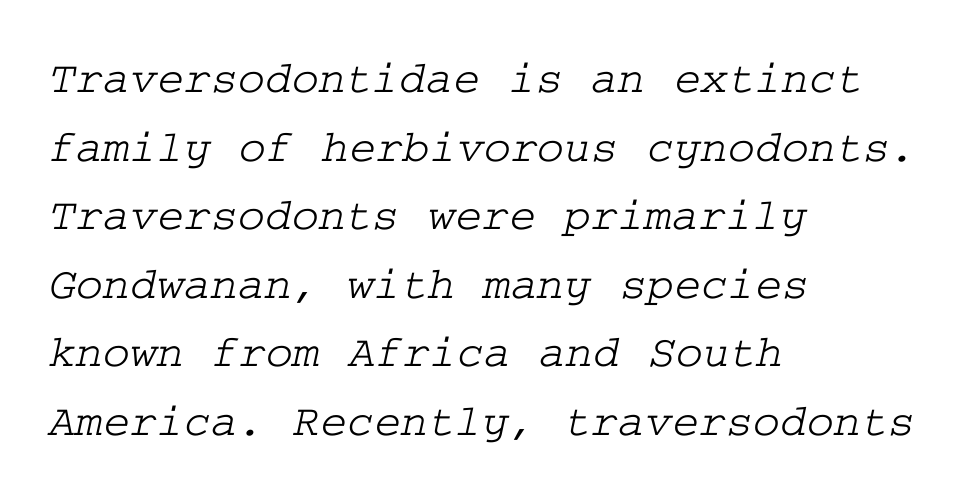
The image shows 46 px wide serif type; set left-aligned, normal line spacing (1.49x), normal letter spacing, not underlined; low stroke contrast and a medium x-height.
